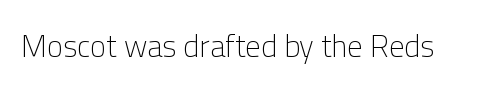
The image shows 31 px light sans-serif type, upright; set normal letter spacing, not underlined; low stroke contrast and a medium x-height.
